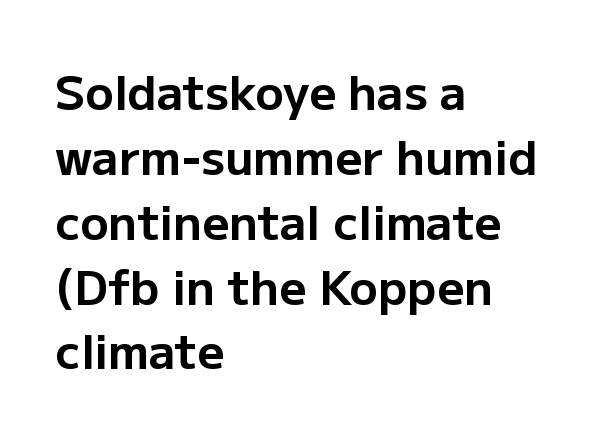
{"serif": "no", "italic": "no", "bold": "yes", "weight": "bold", "width": "normal", "stroke_contrast": "low", "x_height": "medium", "monospaced": "no", "underline": "no", "align": "left", "line_spacing": "normal", "line_spacing_ratio": 1.38, "letter_spacing": "normal", "letter_spacing_em": 0.0, "glyph_px": 47}
